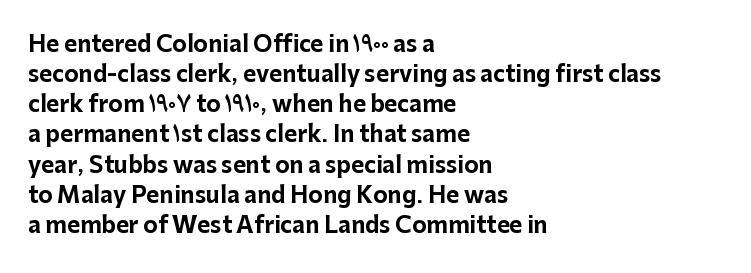
The image shows 22 px bold type, upright; set left-aligned, normal line spacing (1.37x), normal letter spacing, not underlined.
